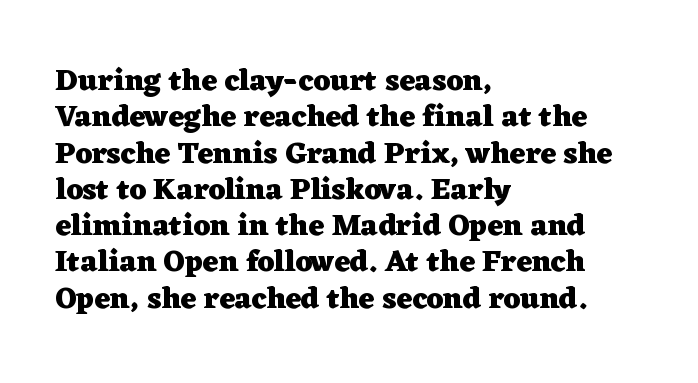
I'd call this a serif setting — the letters wear small feet. Is this a fixed-width face? No — the glyphs have proportional, varying widths. Words appear dense and cohesive because spacing is normal. Each row of text sits above clean, open space. Compared with an ordinary text face, these strokes are far heavier — a full bold. The rag falls on the right side of this text block.
